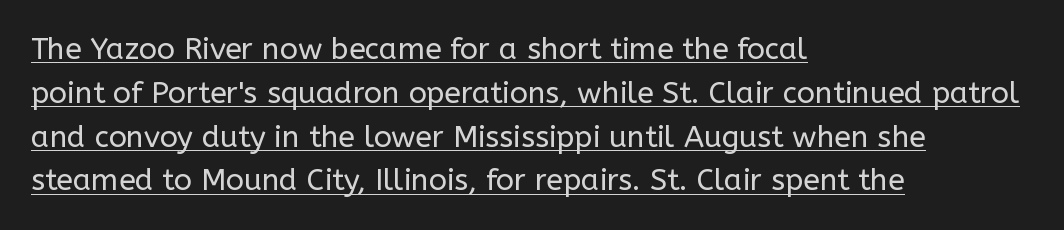
{"serif": "no", "italic": "no", "bold": "no", "weight": "regular", "width": "normal", "stroke_contrast": "low", "x_height": "medium", "monospaced": "no", "underline": "yes", "align": "left", "line_spacing": "normal", "line_spacing_ratio": 1.46, "letter_spacing": "normal", "letter_spacing_em": 0.0, "glyph_px": 30}
